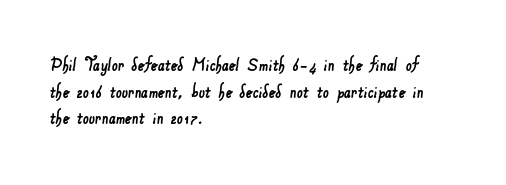
The image shows 21 px text type; set left-aligned, normal line spacing (1.27x), normal letter spacing, not underlined.
